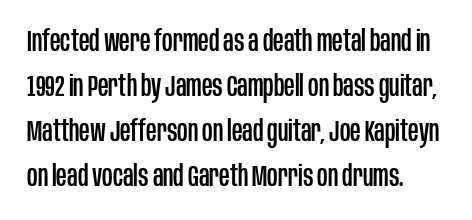
Q: Is the text italic (slanted)? A: No, it is upright.
Q: Is the typeface a serif or a sans-serif typeface? A: Sans-serif.
Q: Is the text underlined? A: No.
Q: Is the spacing between letters normal or unusually wide? A: Normal.
Q: Is the spacing between lines tight, normal or loose? A: Normal.
Q: Width (condensed, normal, or wide)? A: Condensed.
Q: Stroke contrast? A: Low.
Q: x-height? A: Large.
Q: Monospaced? A: No.
